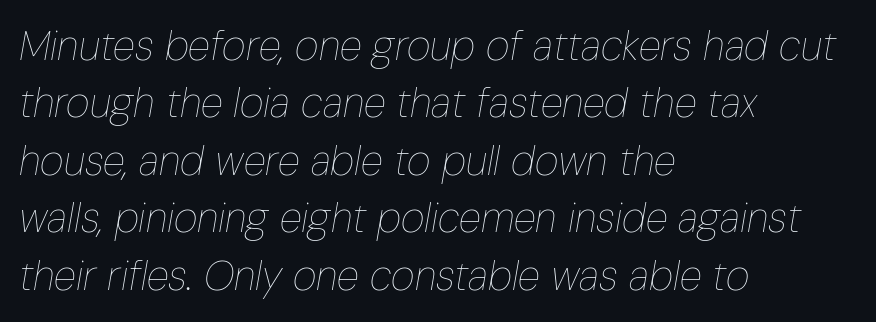
The glyphs look as if they've been sheared to an angle. Casual observation: everything's shoved over to the left. The horizontal fit of the characters is conventional and even. A typesetter would call this leading conventional body-copy spacing. The baseline area is clear.
